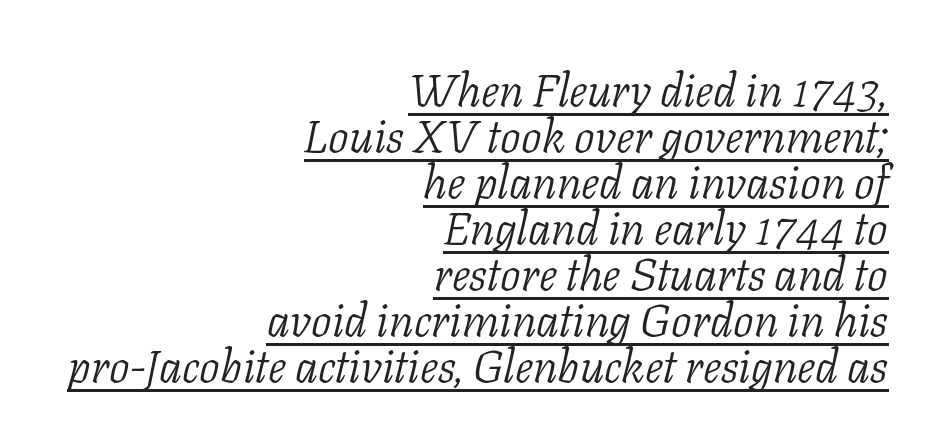
{"serif": "yes", "italic": "yes", "lean": "right", "slant_degrees": 11, "bold": "no", "weight": "light", "width": "normal", "stroke_contrast": "low", "x_height": "medium", "monospaced": "no", "underline": "yes", "align": "right", "line_spacing": "tight", "line_spacing_ratio": 1.0, "letter_spacing": "normal", "letter_spacing_em": 0.0, "glyph_px": 46}
